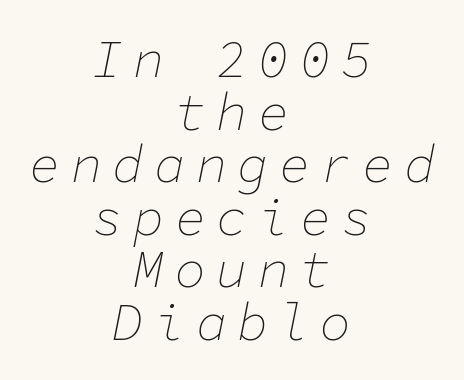
Q: Is the text bold? A: No.
Q: Is the text italic (slanted)? A: Yes, it leans right by about 11 degrees.
Q: Is the text underlined? A: No.
Q: How is the paragraph aligned? A: Centered.
Q: Is the spacing between letters normal or unusually wide? A: Unusually wide.
Q: Is the spacing between lines tight, normal or loose? A: Tight.
Q: Width (condensed, normal, or wide)? A: Normal.
Q: Stroke contrast? A: Low.
Q: x-height? A: Medium.
Q: Monospaced? A: Yes.
